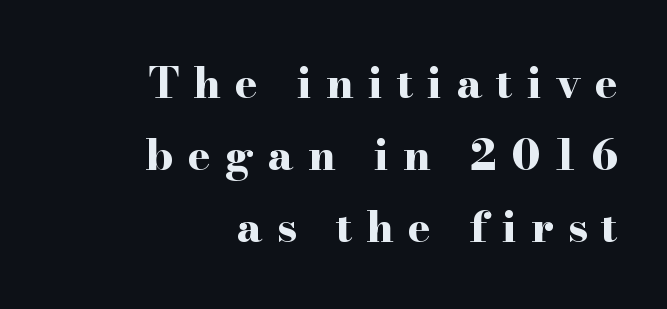
The image shows 43 px bold, wide serif type, upright; set right-aligned, normal line spacing (1.67x), unusually wide letter spacing (+0.33 em), not underlined; high stroke contrast and a small x-height.
